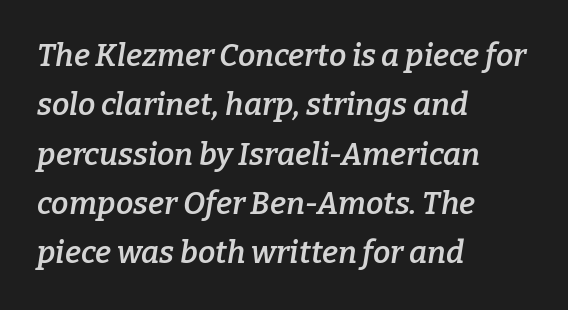
Q: Is the text bold? A: Semi-bold.
Q: Is the text italic (slanted)? A: Yes, it leans right by about 9 degrees.
Q: Is the typeface a serif or a sans-serif typeface? A: Serif.
Q: Is the text underlined? A: No.
Q: How is the paragraph aligned? A: Left-aligned.
Q: Is the spacing between letters normal or unusually wide? A: Normal.
Q: Is the spacing between lines tight, normal or loose? A: Normal.
Q: Width (condensed, normal, or wide)? A: Normal.
Q: Stroke contrast? A: Low.
Q: x-height? A: Medium.
Q: Monospaced? A: No.
